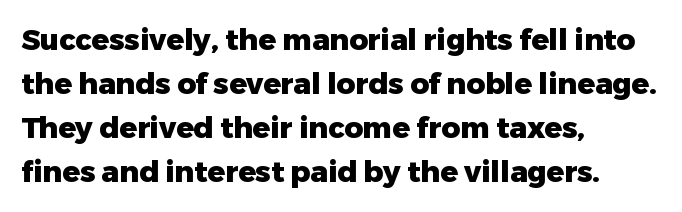
Q: Is the text bold? A: Yes.
Q: Is the text italic (slanted)? A: No, it is upright.
Q: Is the typeface a serif or a sans-serif typeface? A: Sans-serif.
Q: Is the text underlined? A: No.
Q: How is the paragraph aligned? A: Left-aligned.
Q: Is the spacing between letters normal or unusually wide? A: Normal.
Q: Is the spacing between lines tight, normal or loose? A: Normal.
Q: Width (condensed, normal, or wide)? A: Normal.
Q: Stroke contrast? A: Low.
Q: x-height? A: Medium.
Q: Monospaced? A: No.
